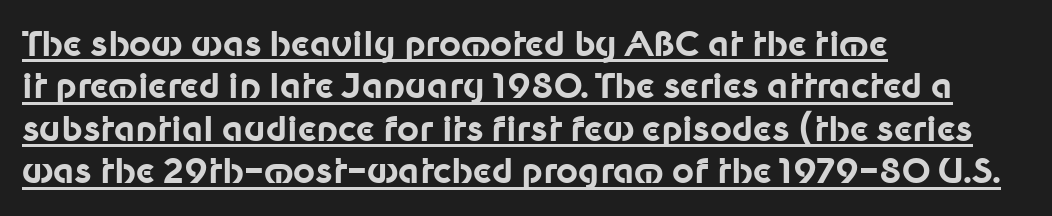
The image shows 34 px bold sans-serif type, upright; set left-aligned, normal line spacing (1.25x), normal letter spacing, underlined; low stroke contrast and a medium x-height.
